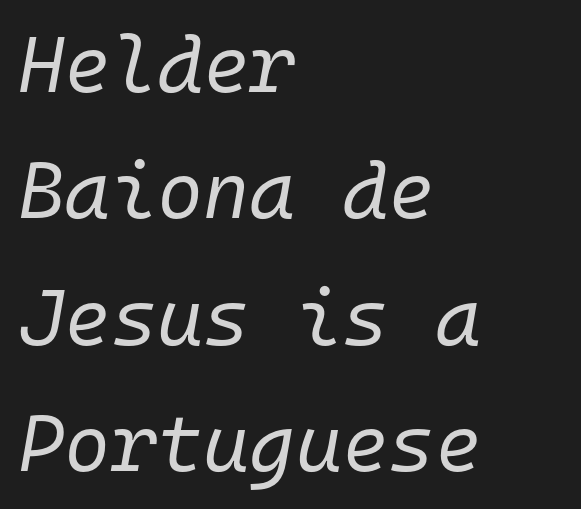
{"italic": "yes", "lean": "right", "slant_degrees": 10, "bold": "no", "weight": "regular", "width": "normal", "stroke_contrast": "low", "x_height": "medium", "monospaced": "yes", "underline": "no", "align": "left", "line_spacing": "normal", "line_spacing_ratio": 1.6, "letter_spacing": "normal", "letter_spacing_em": 0.0, "glyph_px": 79}
